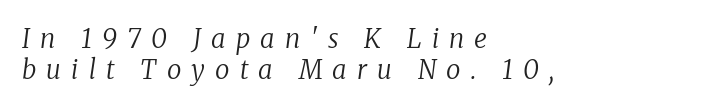
The image shows 26 px text type, italic (leaning right); set left-aligned, line spacing 1.21x, unusually wide letter spacing (+0.39 em), not underlined.
